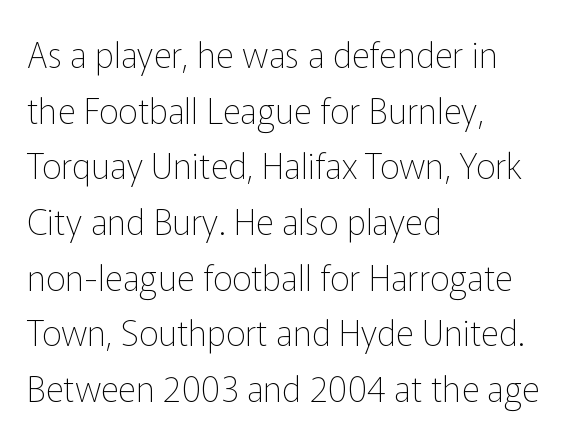
Which margin do the lines hug? The left one — the right edge is uneven. The passage shown is not bold in any degree. The block of text has a typical density, with ordinary space between rows. The designer went with a sans here, leaving each stem footless.
